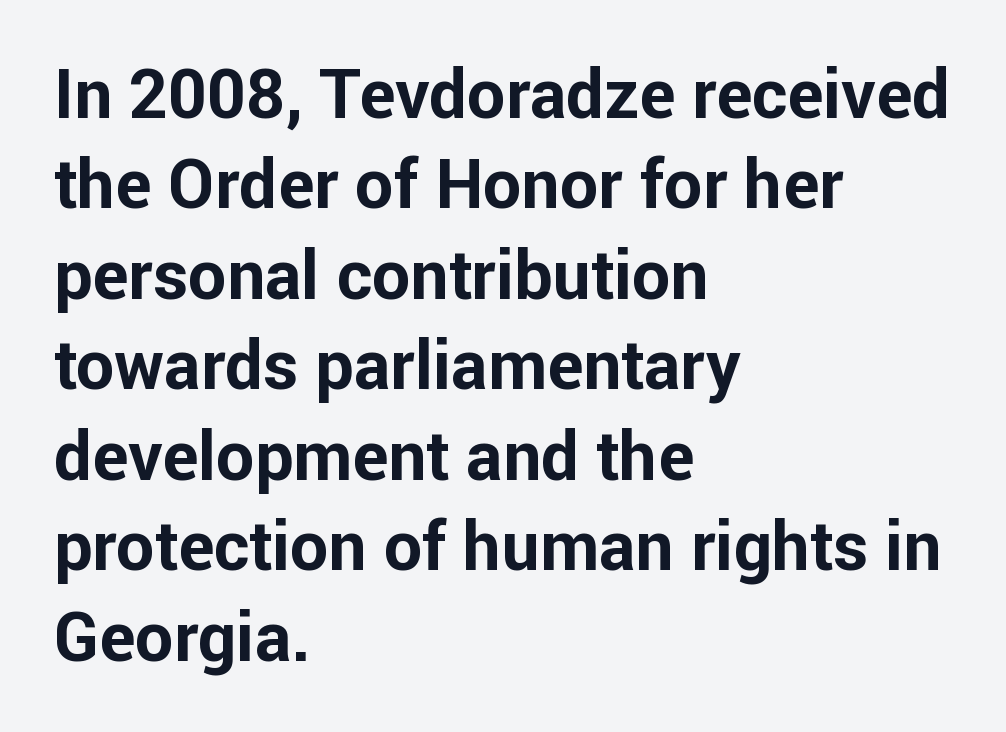
{"serif": "no", "italic": "no", "bold": "yes", "weight": "bold", "width": "normal", "stroke_contrast": "low", "x_height": "medium", "monospaced": "no", "underline": "no", "align": "left", "line_spacing": "normal", "line_spacing_ratio": 1.33, "letter_spacing": "normal", "letter_spacing_em": 0.0, "glyph_px": 68}
